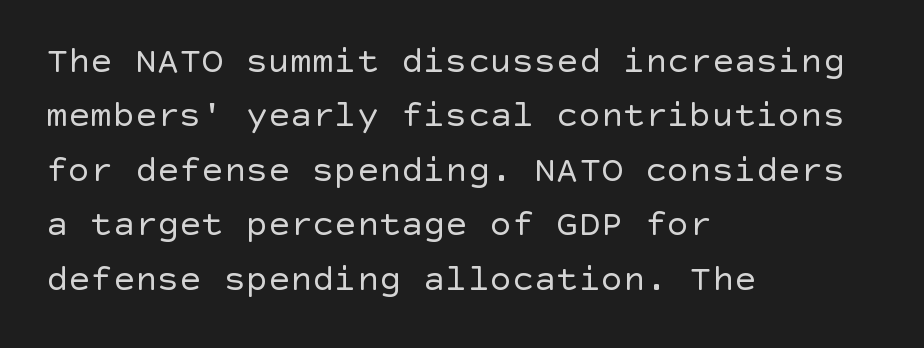
Nobody drew a line under any word here. Caption: standard tracking, unaltered. Unbolded letterforms with no extra heft. The passage shown stacks its lines at a standard gap. The rendering shows plain stroke endings on the letterforms — a sans-serif design.
